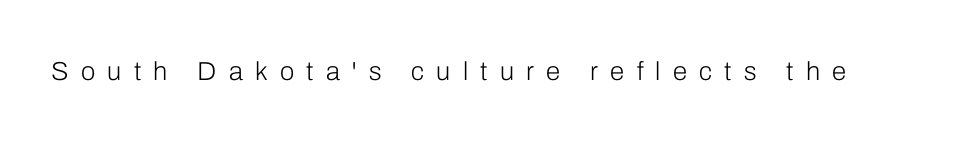
{"italic": "no", "bold": "no", "underline": "no", "letter_spacing": "wide", "letter_spacing_em": 0.47, "glyph_px": 26}
